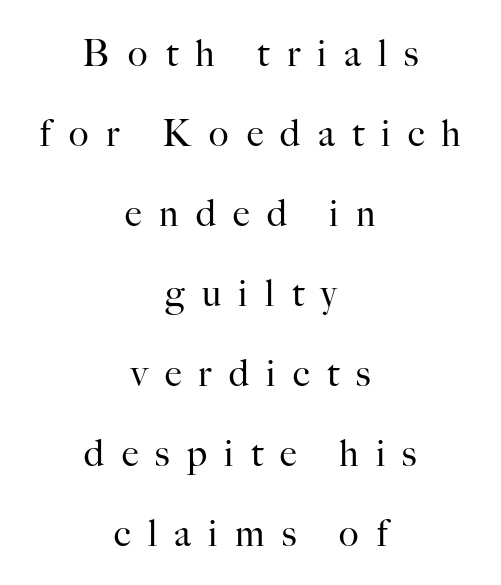
{"serif": "yes", "italic": "no", "bold": "no", "weight": "regular", "width": "normal", "stroke_contrast": "high", "x_height": "small", "monospaced": "no", "underline": "no", "align": "center", "line_spacing": "loose", "line_spacing_ratio": 2.16, "letter_spacing": "wide", "letter_spacing_em": 0.47, "glyph_px": 37}
